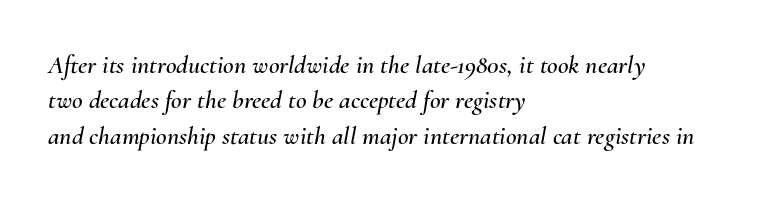
Q: Is the text italic (slanted)? A: Yes, it leans right by about 10 degrees.
Q: Is the text underlined? A: No.
Q: How is the paragraph aligned? A: Left-aligned.
Q: Is the spacing between letters normal or unusually wide? A: Normal.
Q: Is the spacing between lines tight, normal or loose? A: Normal.
